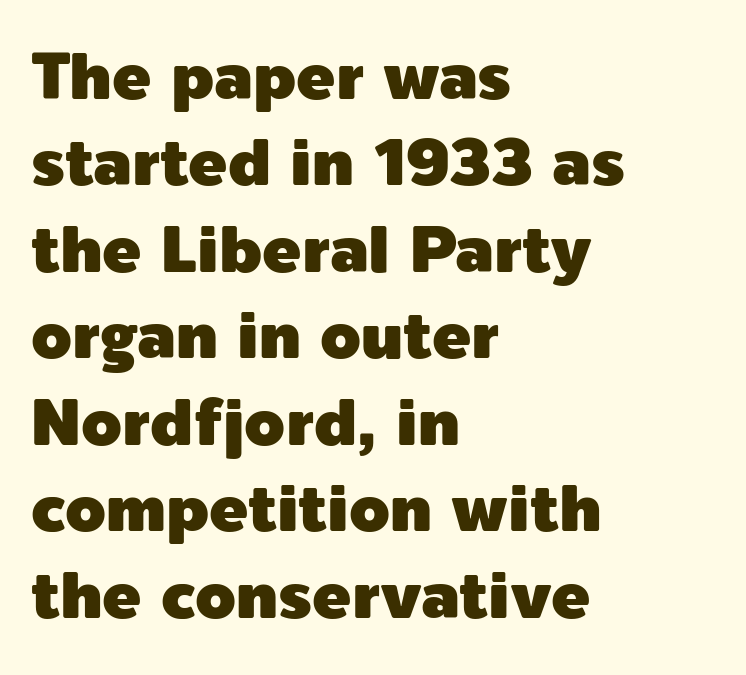
Q: Is the text italic (slanted)? A: No, it is upright.
Q: Is the typeface a serif or a sans-serif typeface? A: Sans-serif.
Q: Is the text underlined? A: No.
Q: How is the paragraph aligned? A: Left-aligned.
Q: Is the spacing between letters normal or unusually wide? A: Normal.
Q: Is the spacing between lines tight, normal or loose? A: Normal.
Q: Width (condensed, normal, or wide)? A: Normal.
Q: x-height? A: Medium.
Q: Monospaced? A: No.
